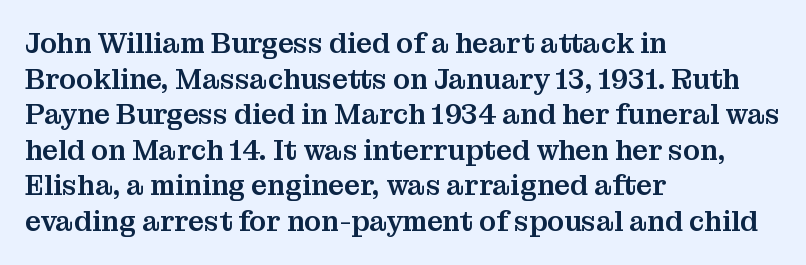
The image shows 28 px serif type, upright; set left-aligned, normal line spacing (1.27x), normal letter spacing, not underlined; medium stroke contrast and a medium x-height.
